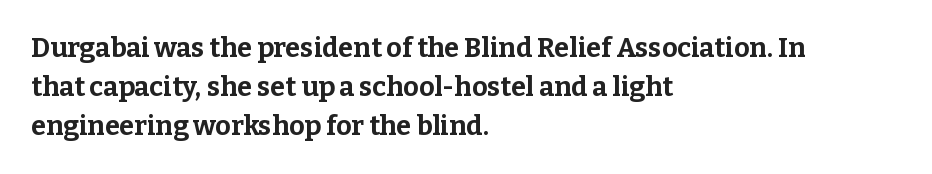
{"italic": "no", "bold": "yes", "underline": "no", "align": "left", "line_spacing": "normal", "line_spacing_ratio": 1.44, "letter_spacing": "normal", "letter_spacing_em": 0.0, "glyph_px": 27}
